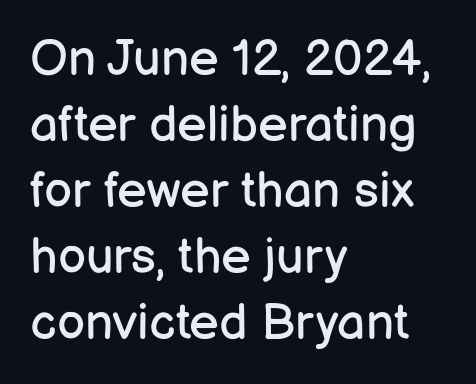
Q: Is the text bold? A: No.
Q: Is the text italic (slanted)? A: No, it is upright.
Q: Is the typeface a serif or a sans-serif typeface? A: Sans-serif.
Q: Is the text underlined? A: No.
Q: How is the paragraph aligned? A: Left-aligned.
Q: Is the spacing between letters normal or unusually wide? A: Normal.
Q: Is the spacing between lines tight, normal or loose? A: Normal.
Q: Width (condensed, normal, or wide)? A: Normal.
Q: Stroke contrast? A: Low.
Q: x-height? A: Medium.
Q: Monospaced? A: No.
